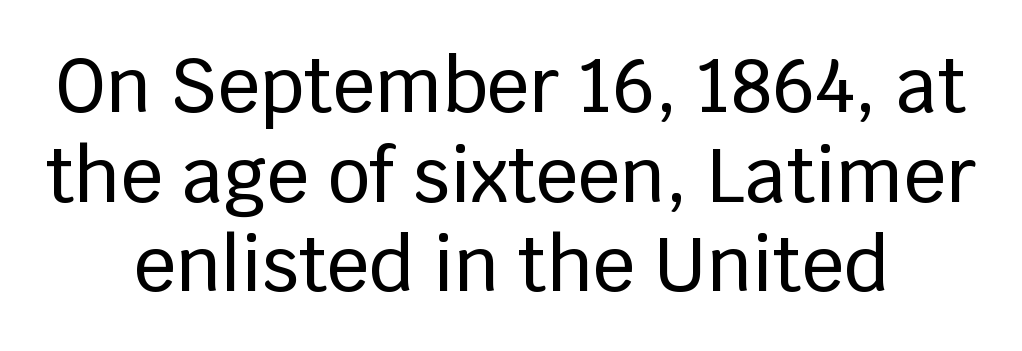
{"serif": "no", "italic": "no", "width": "normal", "stroke_contrast": "low", "x_height": "large", "monospaced": "no", "underline": "no", "align": "center", "line_spacing_ratio": 1.21, "letter_spacing": "normal", "letter_spacing_em": 0.0, "glyph_px": 74}
